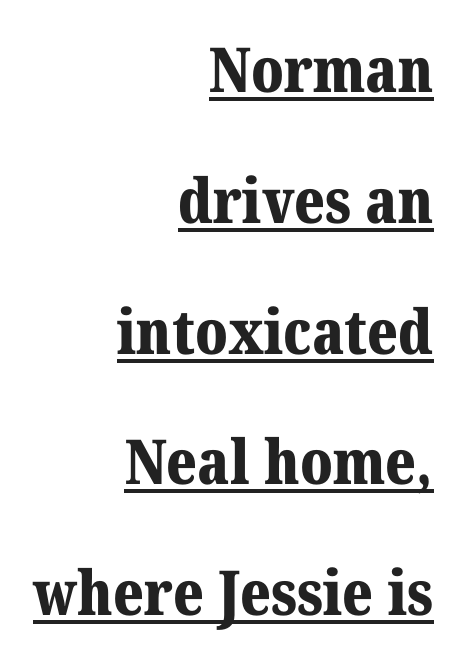
{"serif": "yes", "italic": "no", "bold": "yes", "weight": "bold", "width": "normal", "stroke_contrast": "medium", "x_height": "medium", "monospaced": "no", "underline": "yes", "align": "right", "line_spacing": "loose", "line_spacing_ratio": 2.11, "letter_spacing": "normal", "letter_spacing_em": 0.0, "glyph_px": 62}
